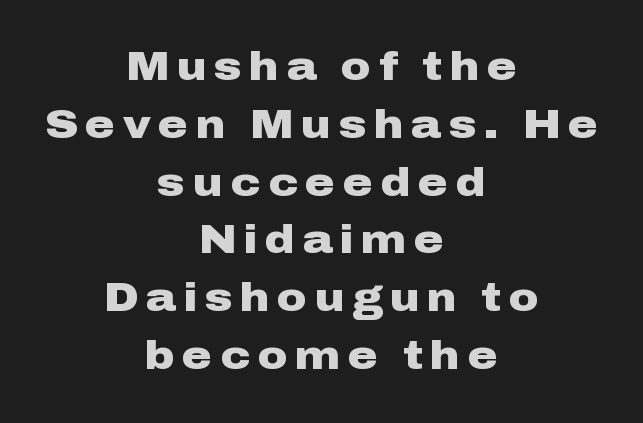
On the weight axis this lands at bold, roughly 700. Underlining? Definitely not there. Letterform terminals end flat and unadorned throughout the passage. The face used here is proportionally spaced, like ordinary book or web type. These lines were composed using upright roman letters.
